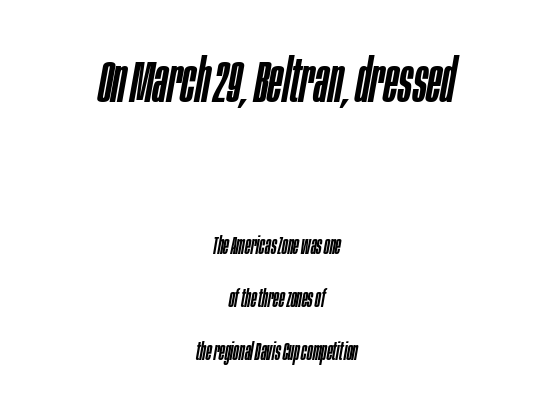
The image shows 60 px condensed type, italic (leaning right); set centered, loose line spacing (2.2x), normal letter spacing, not underlined; the first (top) block is 2.5x larger; low stroke contrast and a large x-height.
